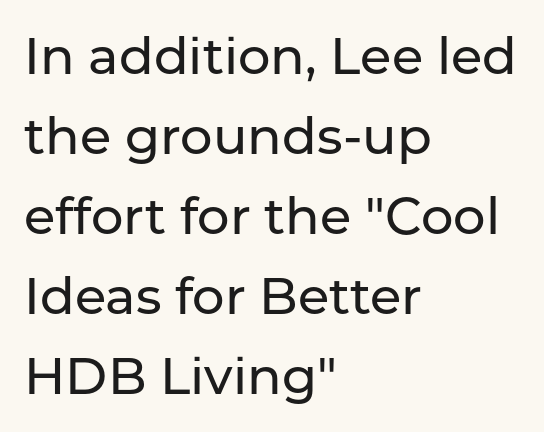
The image shows 51 px sans-serif type, upright; set left-aligned, normal line spacing (1.57x), normal letter spacing, not underlined; low stroke contrast and a medium x-height.
